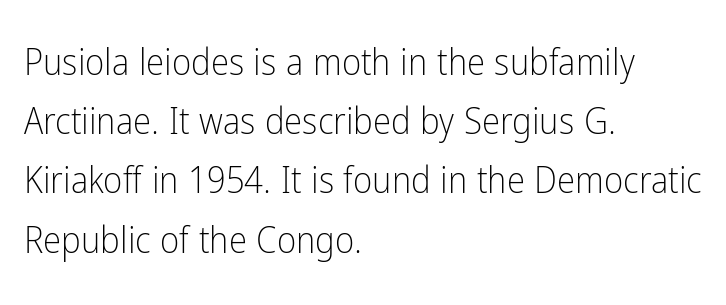
{"serif": "no", "italic": "no", "bold": "no", "weight": "light", "width": "condensed", "stroke_contrast": "low", "x_height": "medium", "monospaced": "no", "underline": "no", "align": "left", "line_spacing": "normal", "line_spacing_ratio": 1.6, "letter_spacing": "normal", "letter_spacing_em": 0.0, "glyph_px": 37}
